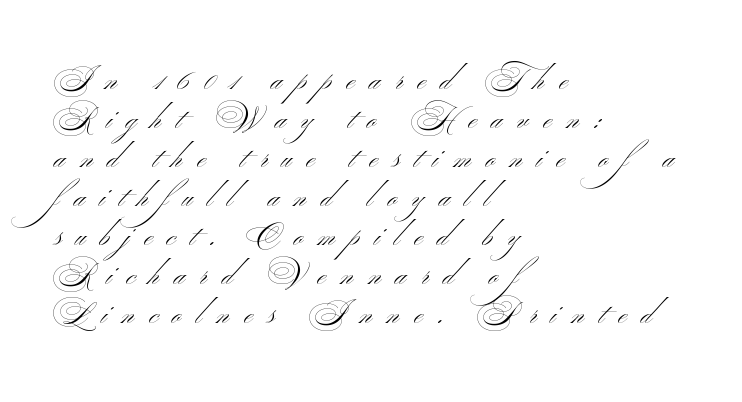
{"serif": "no", "bold": "no", "weight": "light", "width": "wide", "stroke_contrast": "medium", "x_height": "small", "monospaced": "no", "underline": "no", "align": "left", "line_spacing": "normal", "line_spacing_ratio": 1.3, "letter_spacing": "wide", "letter_spacing_em": 0.49, "glyph_px": 30}
